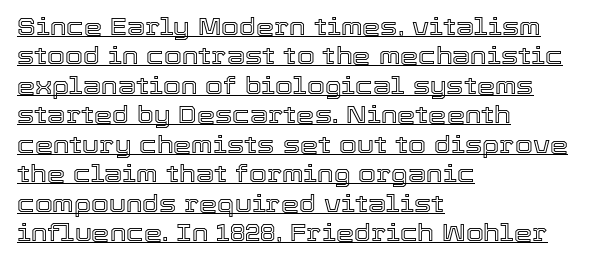
The image shows 23 px text type, upright; set left-aligned, normal line spacing (1.28x), normal letter spacing, underlined.
